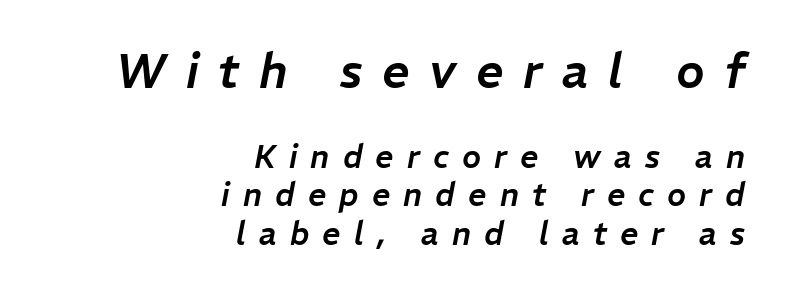
The font's italic variant was chosen for this text. Each row of text sits above clean, open space. Caption: multi-line text, flush right, ragged left. The passage shown is typed in a proportional face where columns would drift. There is plenty of visible air inserted between adjacent glyphs. Larger block? The one above; the one below is distinctly smaller.
